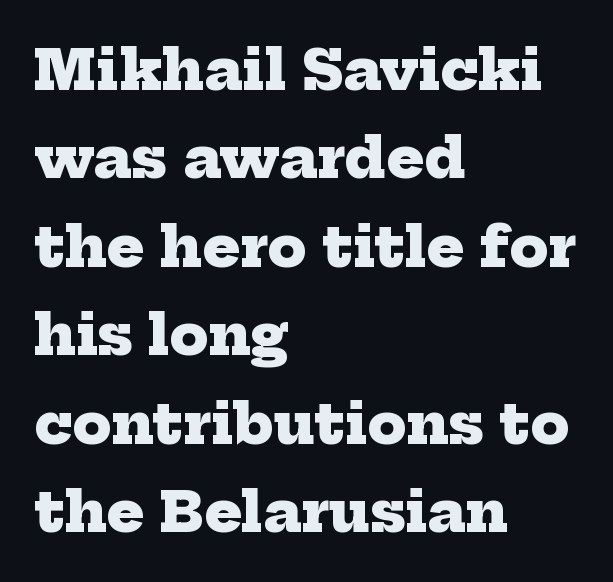
To sum up the face: it has serifs. Tracking value appears to be zero — textbook default spacing. Is this a fixed-width face? No — the glyphs have proportional, varying widths. If you drew a ruler down the left edge, every line would touch it.
